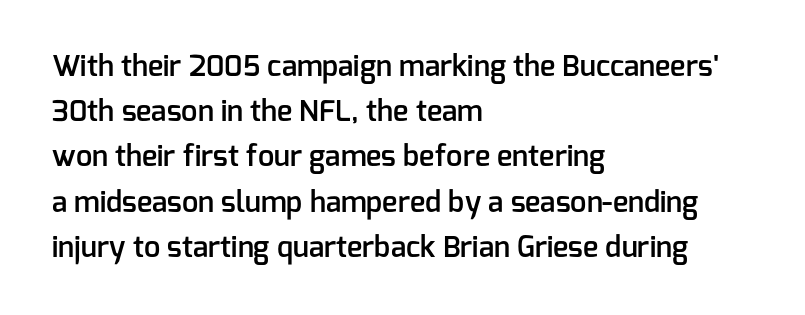
{"serif": "no", "italic": "no", "bold": "semi", "weight": "semibold", "width": "normal", "stroke_contrast": "low", "x_height": "medium", "monospaced": "no", "underline": "no", "align": "left", "line_spacing": "normal", "line_spacing_ratio": 1.56, "letter_spacing": "normal", "letter_spacing_em": 0.0, "glyph_px": 29}
